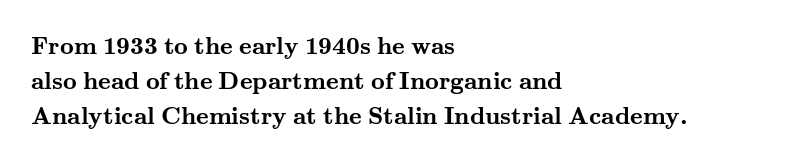
The image shows 24 px bold type, upright; set left-aligned, normal line spacing (1.46x), normal letter spacing, not underlined.
